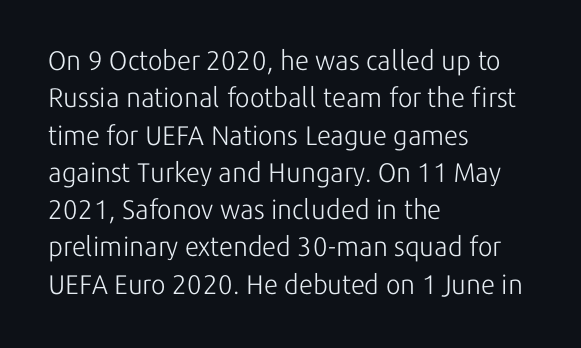
{"italic": "no", "bold": "no", "underline": "no", "align": "left", "line_spacing": "normal", "line_spacing_ratio": 1.38, "letter_spacing": "normal", "letter_spacing_em": 0.0, "glyph_px": 27}
